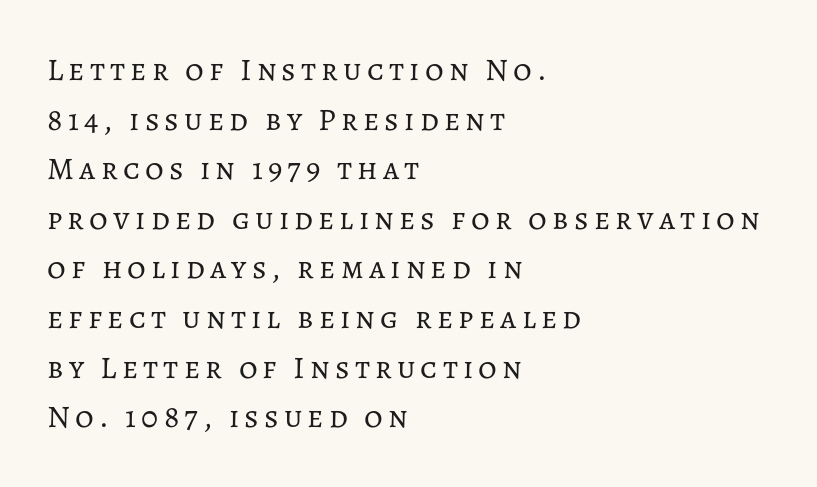
The strokes are not fattened; the text isn't bold. Where is the straight margin? On the left. The axis of the letterforms is exactly vertical. This sample has the flowing, uneven cadence of proportional lettering. The glyphs are unaccompanied by any horizontal stroke below them. Vertical spacing — default.
